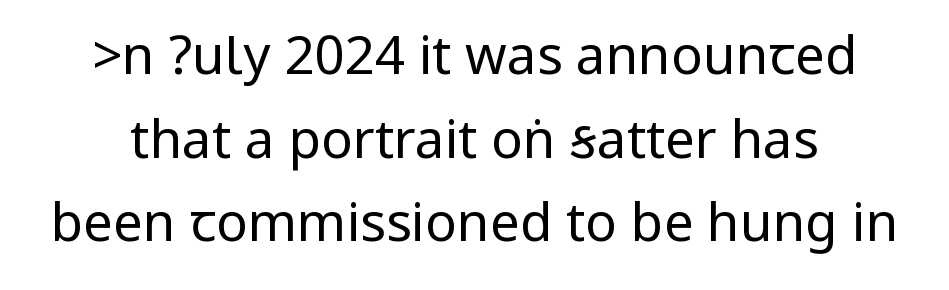
The image shows 53 px regular-weight, condensed sans-serif type, upright; set normal line spacing (1.58x), normal letter spacing, not underlined; low stroke contrast.
